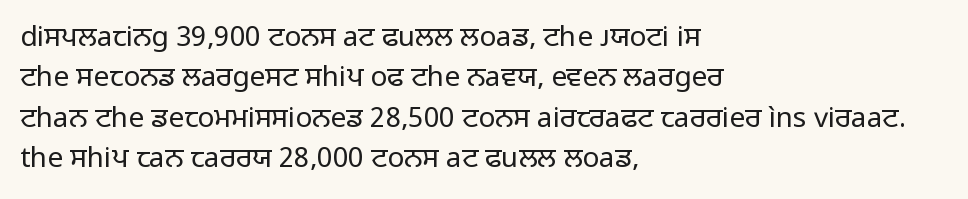
The image shows 28 px regular-weight sans-serif type, upright; set left-aligned, normal line spacing (1.44x), normal letter spacing, not underlined; low stroke contrast and a medium x-height.
